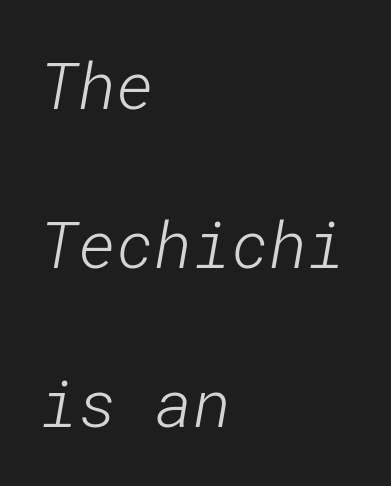
Q: Is the text bold? A: No.
Q: Is the typeface a serif or a sans-serif typeface? A: Sans-serif.
Q: Is the text underlined? A: No.
Q: How is the paragraph aligned? A: Left-aligned.
Q: Is the spacing between letters normal or unusually wide? A: Normal.
Q: Is the spacing between lines tight, normal or loose? A: Loose.
Q: Width (condensed, normal, or wide)? A: Normal.
Q: Stroke contrast? A: Low.
Q: x-height? A: Medium.
